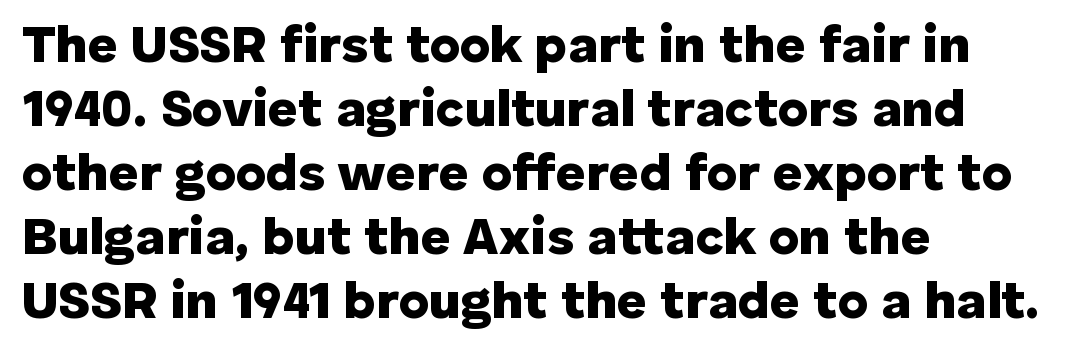
Q: Is the text bold? A: Yes.
Q: Is the text italic (slanted)? A: No, it is upright.
Q: Is the typeface a serif or a sans-serif typeface? A: Sans-serif.
Q: Is the text underlined? A: No.
Q: How is the paragraph aligned? A: Left-aligned.
Q: Is the spacing between letters normal or unusually wide? A: Normal.
Q: Width (condensed, normal, or wide)? A: Normal.
Q: Stroke contrast? A: Low.
Q: x-height? A: Medium.
Q: Monospaced? A: No.
